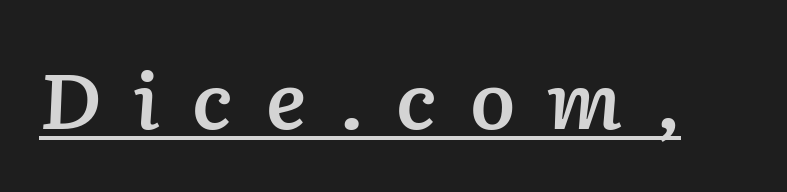
Q: Is the text bold? A: Semi-bold.
Q: Is the text italic (slanted)? A: Yes, it leans right by about 2 degrees.
Q: Is the text underlined? A: Yes.
Q: Is the spacing between letters normal or unusually wide? A: Unusually wide.
Q: Width (condensed, normal, or wide)? A: Normal.
Q: Stroke contrast? A: Low.
Q: x-height? A: Medium.
Q: Monospaced? A: No.
